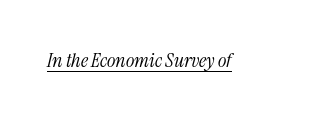
Q: Is the text bold? A: No.
Q: Is the text italic (slanted)? A: Yes, it leans right by about 13 degrees.
Q: Is the text underlined? A: Yes.
Q: Is the spacing between letters normal or unusually wide? A: Normal.
